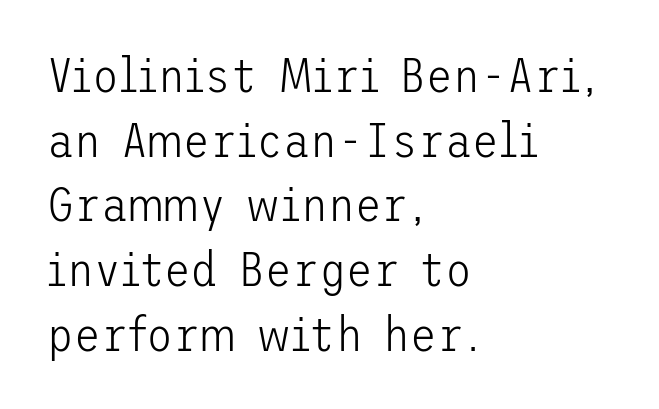
Q: Is the text bold? A: No.
Q: Is the text italic (slanted)? A: No, it is upright.
Q: Is the typeface a serif or a sans-serif typeface? A: Sans-serif.
Q: Is the text underlined? A: No.
Q: How is the paragraph aligned? A: Left-aligned.
Q: Is the spacing between letters normal or unusually wide? A: Normal.
Q: Is the spacing between lines tight, normal or loose? A: Normal.
Q: Width (condensed, normal, or wide)? A: Normal.
Q: Stroke contrast? A: Low.
Q: x-height? A: Medium.
